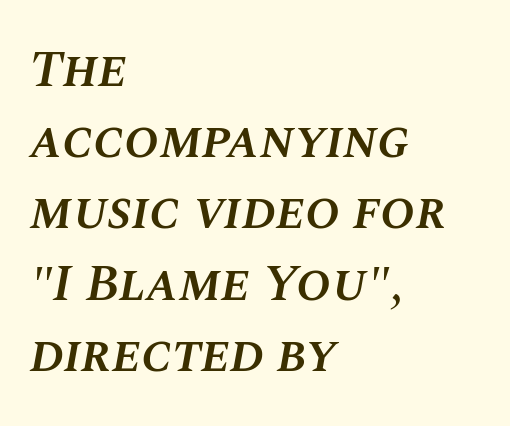
The image shows 52 px semibold type, italic (leaning right); set left-aligned, normal line spacing (1.37x), normal letter spacing, not underlined; medium stroke contrast and a large x-height.
